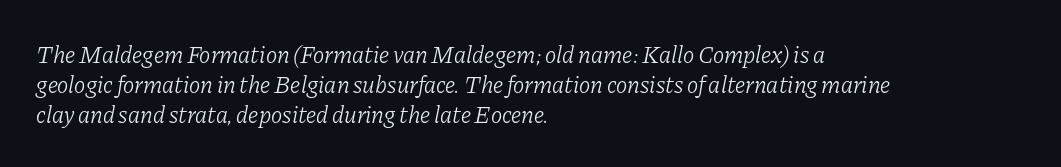
{"italic": "yes", "lean": "right", "slant_degrees": 11, "bold": "no", "underline": "no", "align": "left", "line_spacing": "normal", "line_spacing_ratio": 1.25, "letter_spacing": "normal", "letter_spacing_em": 0.0, "glyph_px": 24}
